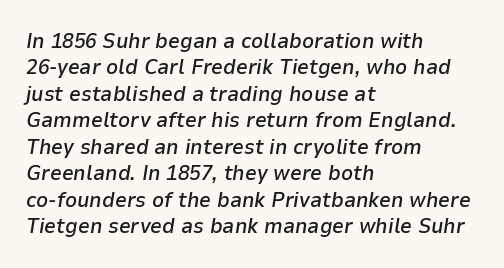
{"italic": "yes", "lean": "right", "slant_degrees": 9, "bold": "semi", "underline": "no", "align": "left", "line_spacing": "normal", "line_spacing_ratio": 1.26, "letter_spacing": "normal", "letter_spacing_em": 0.0, "glyph_px": 21}
